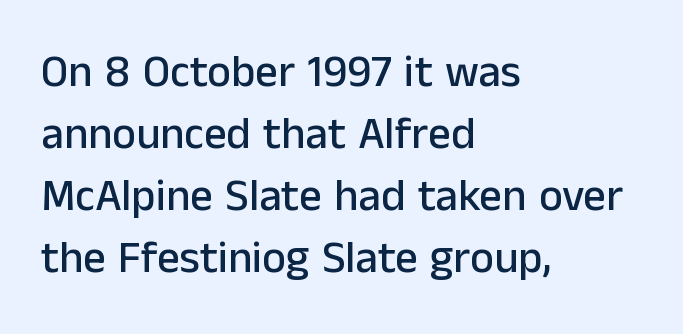
The image shows 45 px sans-serif type, upright; set left-aligned, normal line spacing (1.38x), normal letter spacing, not underlined; low stroke contrast and a medium x-height.
